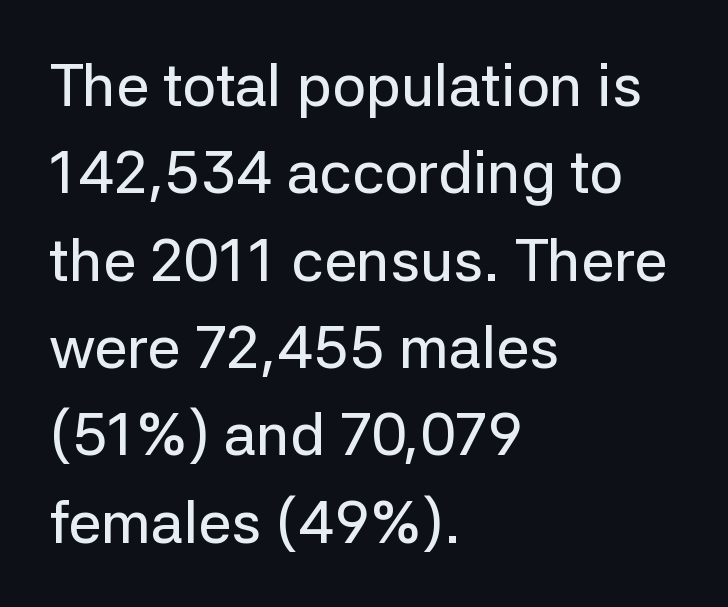
Q: Is the text italic (slanted)? A: No, it is upright.
Q: Is the typeface a serif or a sans-serif typeface? A: Sans-serif.
Q: Is the text underlined? A: No.
Q: How is the paragraph aligned? A: Left-aligned.
Q: Is the spacing between letters normal or unusually wide? A: Normal.
Q: Is the spacing between lines tight, normal or loose? A: Normal.
Q: Width (condensed, normal, or wide)? A: Normal.
Q: Stroke contrast? A: Low.
Q: x-height? A: Medium.
Q: Monospaced? A: No.
